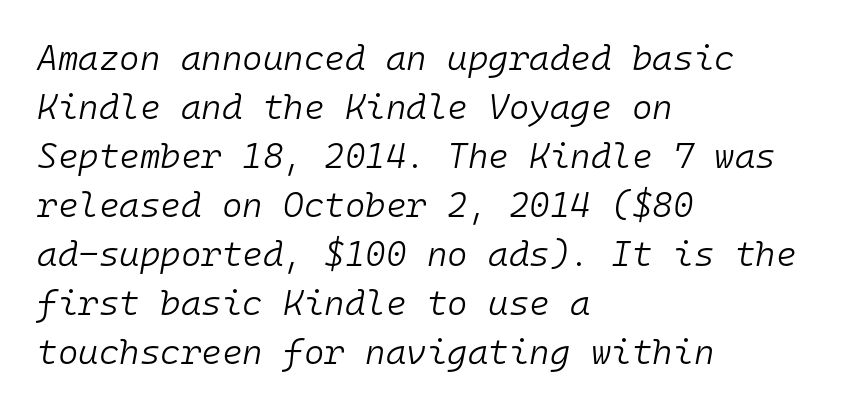
The image shows 35 px light type, italic (leaning right), monospaced; set left-aligned, normal line spacing (1.4x), normal letter spacing, not underlined; low stroke contrast and a medium x-height.
